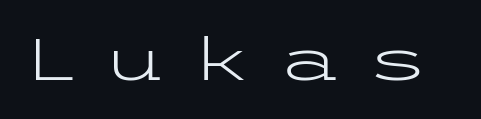
The image shows 59 px light, wide sans-serif type, upright; set unusually wide letter spacing (+0.39 em), not underlined; low stroke contrast and a medium x-height.
